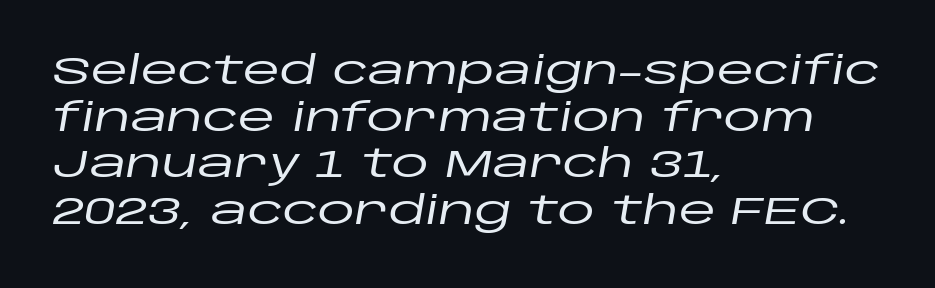
The image shows 38 px wide type, italic (leaning right); set left-aligned, line spacing 1.23x, normal letter spacing, not underlined; low stroke contrast and a large x-height.
